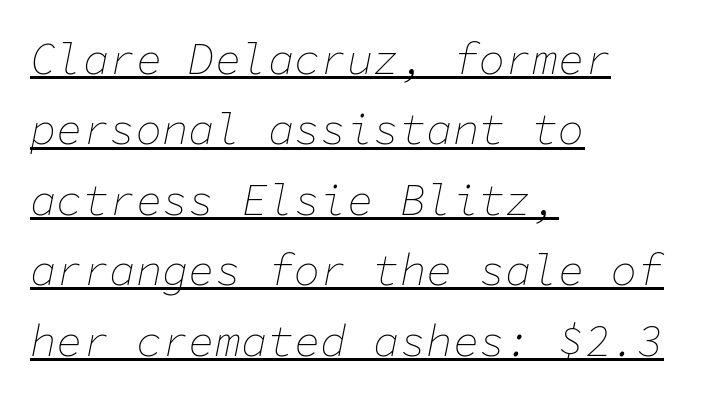
These lines are rendered in a fixed-pitch font. Weight class: somewhere from thin through regular. Horizontal bands of white between lines are of average thickness. Nothing unusual about the tracking: characters are spaced as the font intends. A baseline rule has been typeset under these characters.
